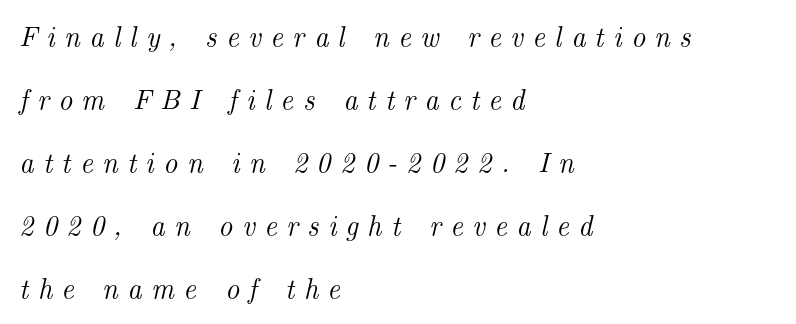
{"serif": "yes", "italic": "yes", "lean": "right", "slant_degrees": 14, "width": "normal", "stroke_contrast": "medium", "x_height": "small", "monospaced": "no", "underline": "no", "align": "left", "line_spacing": "loose", "line_spacing_ratio": 2.25, "letter_spacing": "wide", "letter_spacing_em": 0.33, "glyph_px": 28}
